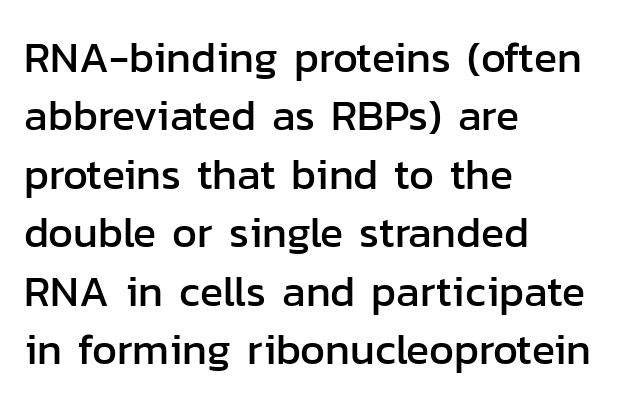
{"serif": "no", "italic": "no", "width": "normal", "stroke_contrast": "low", "x_height": "medium", "monospaced": "no", "underline": "no", "align": "left", "line_spacing": "normal", "line_spacing_ratio": 1.36, "letter_spacing": "normal", "letter_spacing_em": 0.0, "glyph_px": 43}
